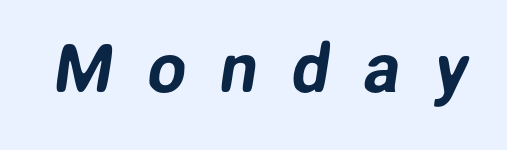
No feet cap the strokes, marking this as sans-serif type. The passage shown is not underscored anywhere. Spacing verdict: proportional, widths tailored to each character. Display-style spreading of the glyphs; the letterfit is very open.
